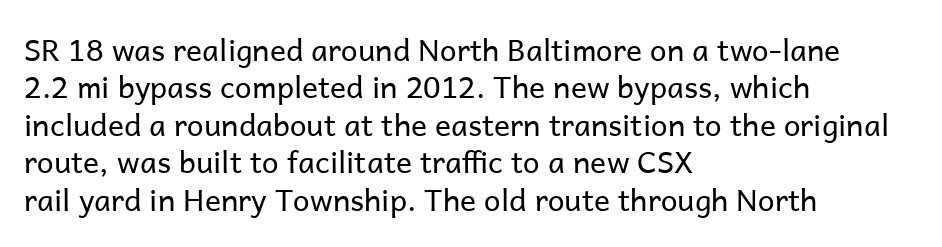
Q: Is the text bold? A: No.
Q: Is the text italic (slanted)? A: No, it is upright.
Q: Is the typeface a serif or a sans-serif typeface? A: Sans-serif.
Q: Is the text underlined? A: No.
Q: How is the paragraph aligned? A: Left-aligned.
Q: Is the spacing between letters normal or unusually wide? A: Normal.
Q: Is the spacing between lines tight, normal or loose? A: Normal.
Q: Width (condensed, normal, or wide)? A: Normal.
Q: Stroke contrast? A: Low.
Q: x-height? A: Medium.
Q: Monospaced? A: No.
